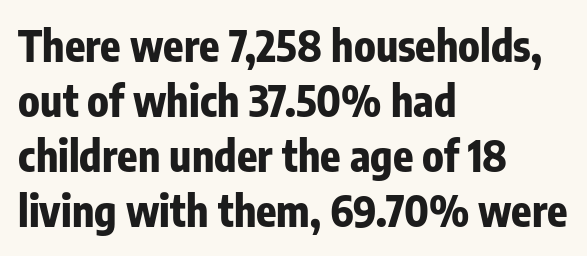
{"serif": "no", "italic": "no", "bold": "yes", "weight": "bold", "width": "condensed", "stroke_contrast": "low", "x_height": "medium", "monospaced": "no", "underline": "no", "align": "left", "line_spacing": "normal", "line_spacing_ratio": 1.31, "letter_spacing": "normal", "letter_spacing_em": 0.0, "glyph_px": 42}
